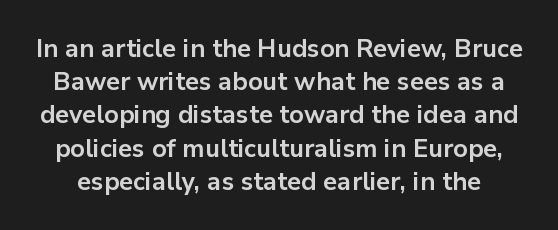
Interline gaps are of average width in this sample. Does the lettering tilt? It doesn't — this is upright. Students, note that the glyphs here touch the page at normal intervals. No word sits above an underline.
